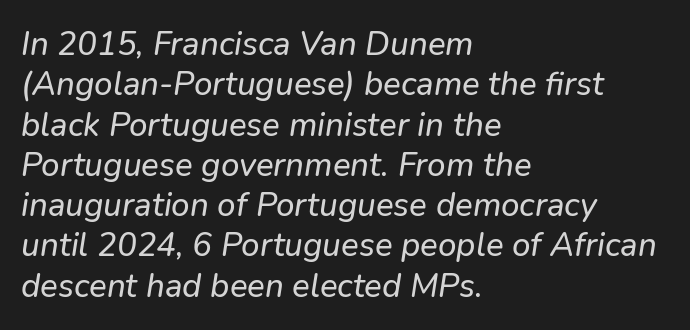
Typeset ragged right — the left edge is the straight one. The passage shown is typed in a proportional face where columns would drift. Characters follow at the spacing the type designer built in. The font's italic variant was chosen for this text.
